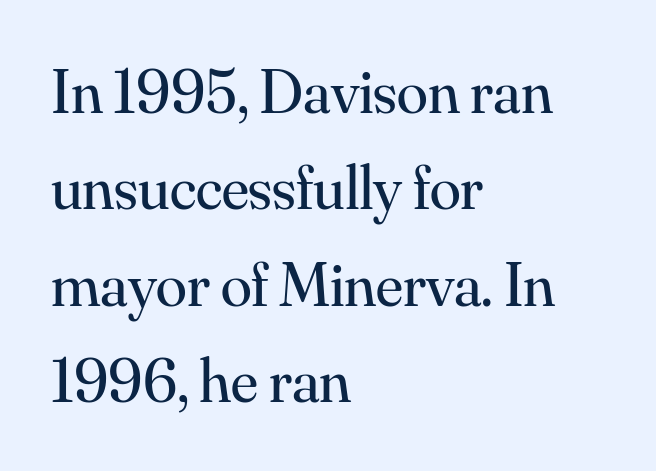
Baseline-to-baseline distance is the conventional proportion of letter height. Is this a fixed-width face? No — the glyphs have proportional, varying widths. Which margin do the lines hug? The left one — the right edge is uneven. The area under the type is left untouched. Glyph-to-glyph distance matches everyday printed text. Unlike italic type, these characters show no tilt at all.
